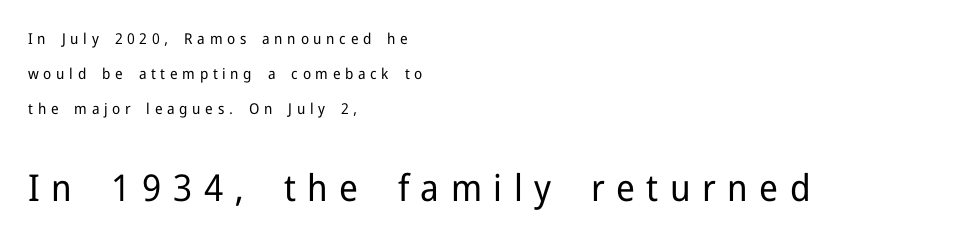
Q: Is the text bold? A: No.
Q: Is the text italic (slanted)? A: No, it is upright.
Q: Is the typeface a serif or a sans-serif typeface? A: Sans-serif.
Q: Is the text underlined? A: No.
Q: How is the paragraph aligned? A: Left-aligned.
Q: Is the spacing between letters normal or unusually wide? A: Unusually wide.
Q: Is the spacing between lines tight, normal or loose? A: Loose.
Q: Which block of text is set in a larger size, the first (top) or the second (bottom)? A: The second (bottom) one.
Q: Width (condensed, normal, or wide)? A: Normal.
Q: Stroke contrast? A: Low.
Q: x-height? A: Medium.
Q: Monospaced? A: No.
